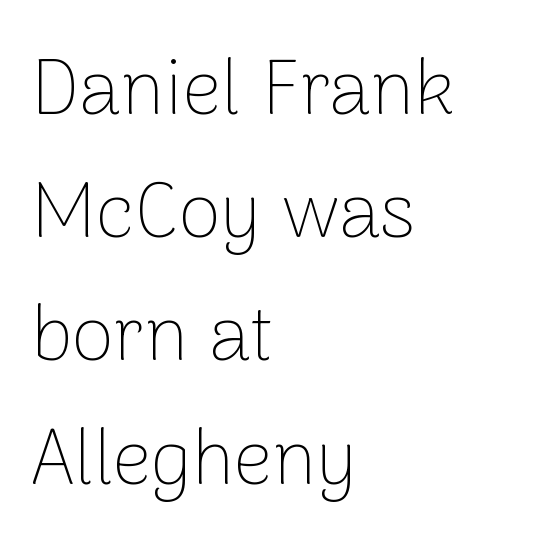
The passage shown is typed in a proportional face where columns would drift. Notice how the passage keeps a crisp vertical edge on the left only. The font family rendered here belongs to the sans-serif group. How are the letters spaced? Ordinarily, with no added tracking. Regular leading.
